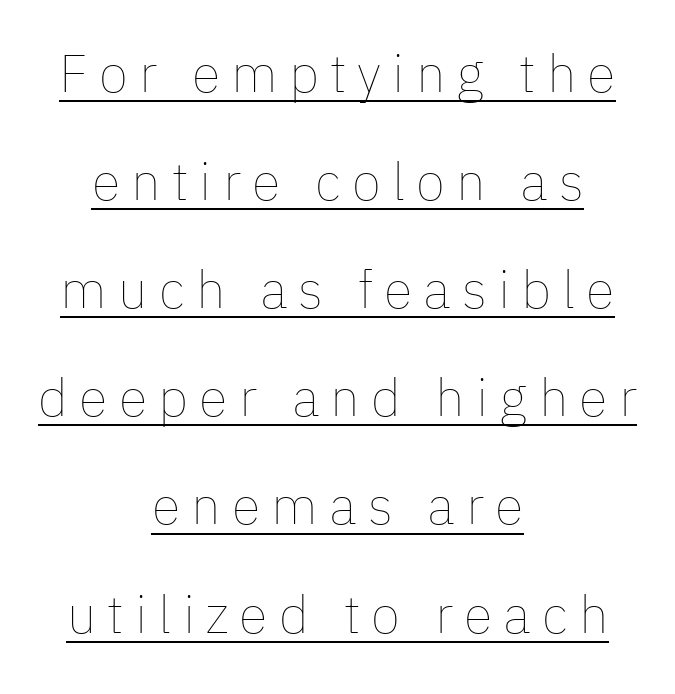
Q: Is the text bold? A: No.
Q: Is the text italic (slanted)? A: No, it is upright.
Q: Is the text underlined? A: Yes.
Q: How is the paragraph aligned? A: Centered.
Q: Is the spacing between letters normal or unusually wide? A: Unusually wide.
Q: Is the spacing between lines tight, normal or loose? A: Loose.
Q: Width (condensed, normal, or wide)? A: Normal.
Q: Stroke contrast? A: Low.
Q: x-height? A: Medium.
Q: Monospaced? A: No.
